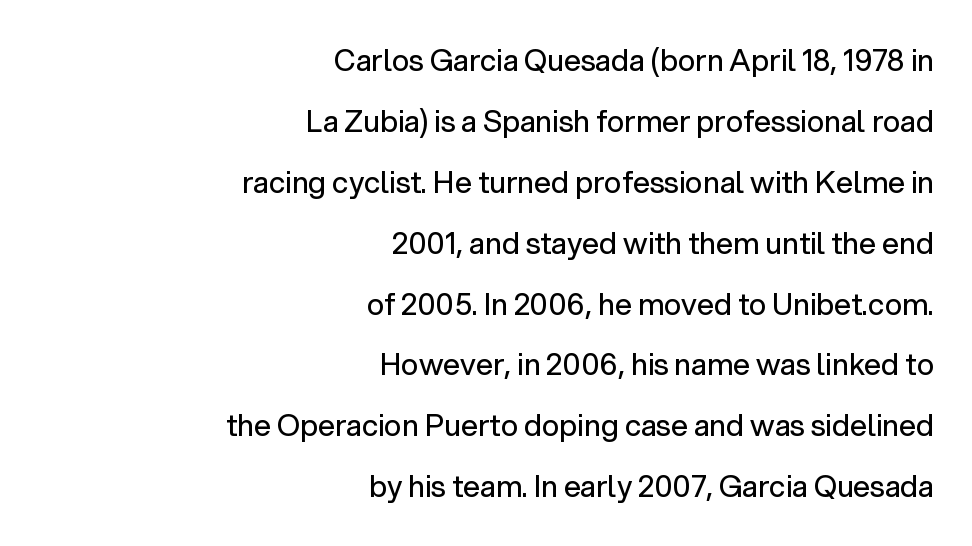
{"serif": "no", "italic": "no", "bold": "no", "weight": "regular", "width": "normal", "stroke_contrast": "low", "x_height": "medium", "monospaced": "no", "underline": "no", "align": "right", "line_spacing": "loose", "line_spacing_ratio": 2.03, "letter_spacing": "normal", "letter_spacing_em": 0.0, "glyph_px": 30}
